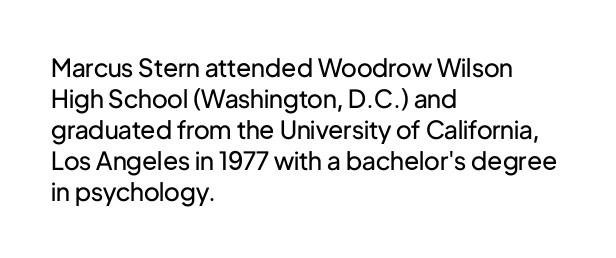
{"italic": "no", "bold": "no", "underline": "no", "align": "left", "line_spacing_ratio": 1.24, "letter_spacing": "normal", "letter_spacing_em": 0.0, "glyph_px": 25}
